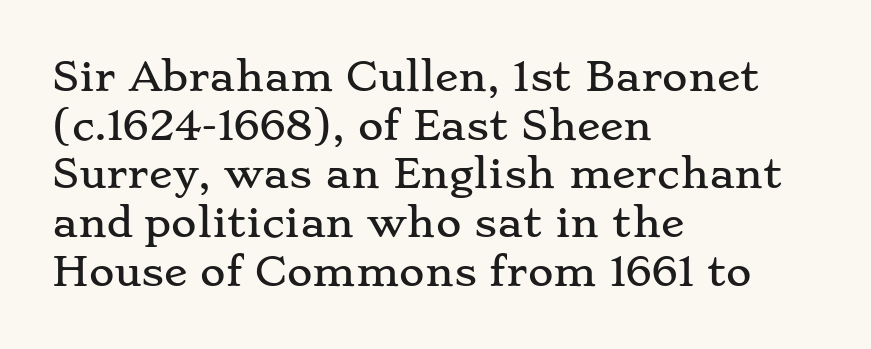
Each letter keeps its own natural width here, so spacing adapts to shape. Rows of type keep a routine distance in the vertical direction. Is the block centered? No — it sits flush against the left margin. Notice how the stems are strictly vertical — no italics here. You could call the tracking neutral — neither tight nor loose. A typesetter would label this face a serif.
